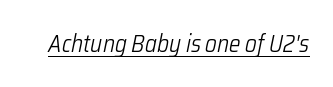
{"italic": "yes", "lean": "right", "slant_degrees": 12, "bold": "no", "underline": "yes", "letter_spacing": "normal", "letter_spacing_em": 0.0, "glyph_px": 24}
